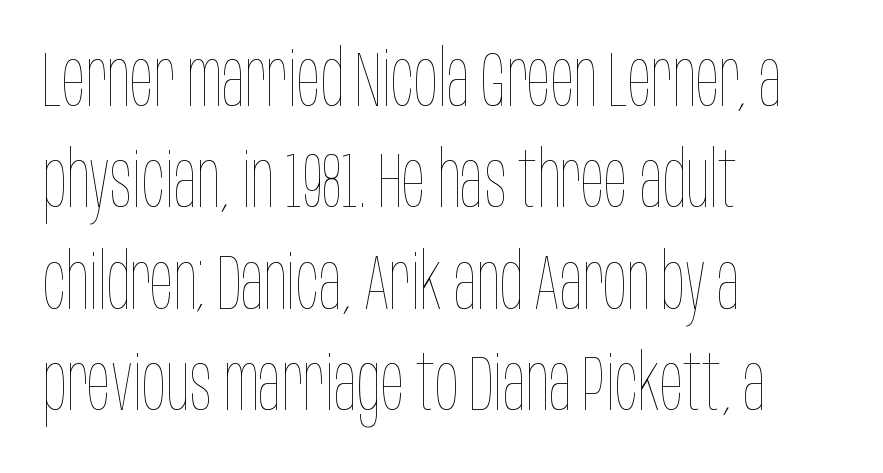
The image shows 78 px thin, condensed type, upright; set left-aligned, normal line spacing (1.3x), normal letter spacing, not underlined; low stroke contrast and a large x-height.
